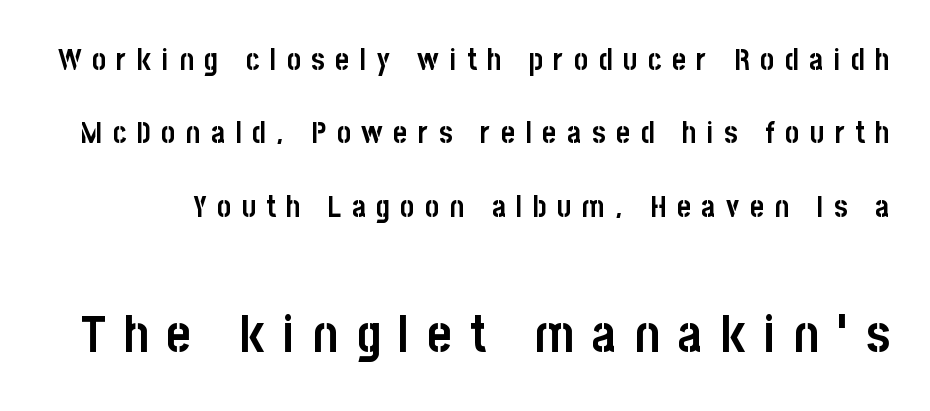
The font's upright variant was chosen for this text. Larger block? The one below; the one above is distinctly smaller. Note: no serifs on the glyphs. Horizontal bands of white between lines are thick stripes. Looks like regular typesetting: each glyph gets only the width it needs.
